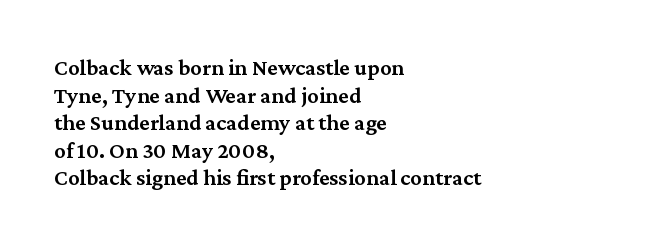
Q: Is the text bold? A: Semi-bold.
Q: Is the text italic (slanted)? A: No, it is upright.
Q: Is the text underlined? A: No.
Q: How is the paragraph aligned? A: Left-aligned.
Q: Is the spacing between letters normal or unusually wide? A: Normal.
